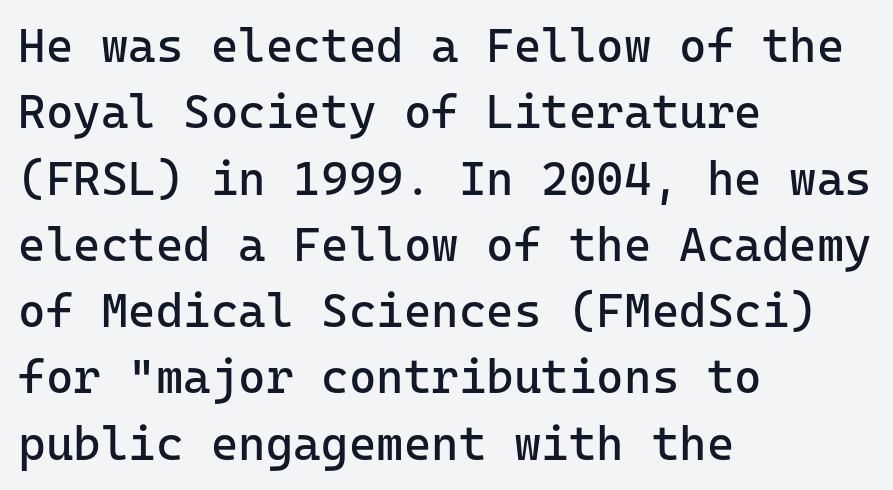
The paragraph has a hard left edge and a soft right edge. Ink coverage per letter is moderate at most. Every character here occupies the same horizontal width, giving the sample a typewriter-like rhythm. Default kerning and tracking; the words read as compact shapes. The typeface chosen for these lines omits serifs. Notice how descenders clear the ascenders below comfortably — that's standard leading.
